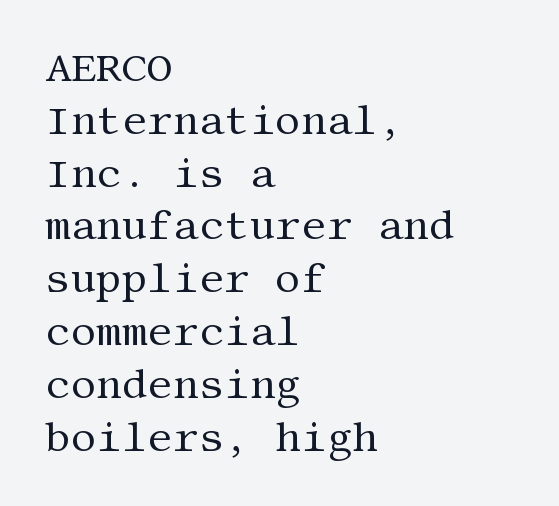
The image shows 40 px regular-weight serif type, upright; set left-aligned, normal line spacing (1.32x), normal letter spacing, not underlined; medium stroke contrast and a large x-height.
